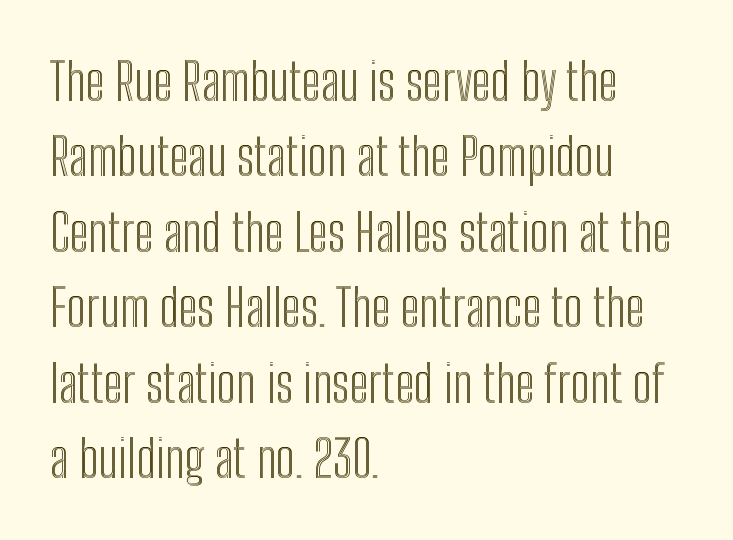
The image shows 51 px condensed type, upright; set left-aligned, normal line spacing (1.48x), normal letter spacing, not underlined; a medium x-height.
